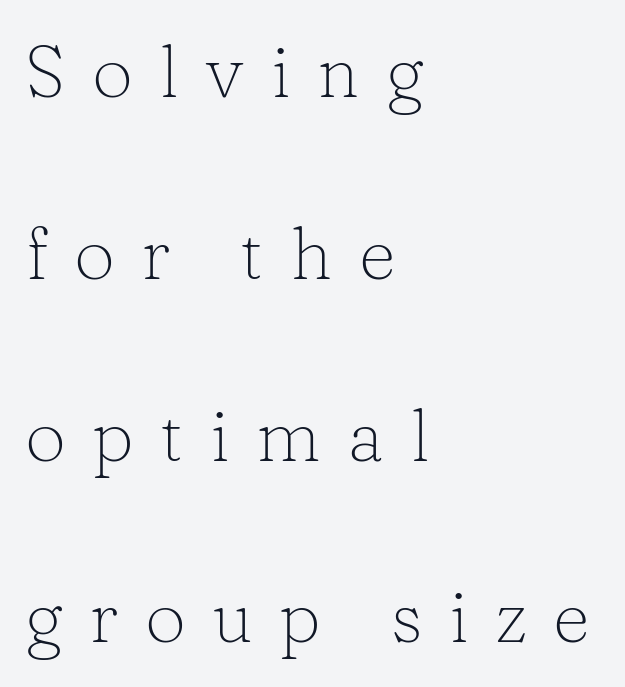
The image shows 73 px light serif type, upright; set left-aligned, loose line spacing (2.49x), unusually wide letter spacing (+0.36 em), not underlined; low stroke contrast and a medium x-height.
